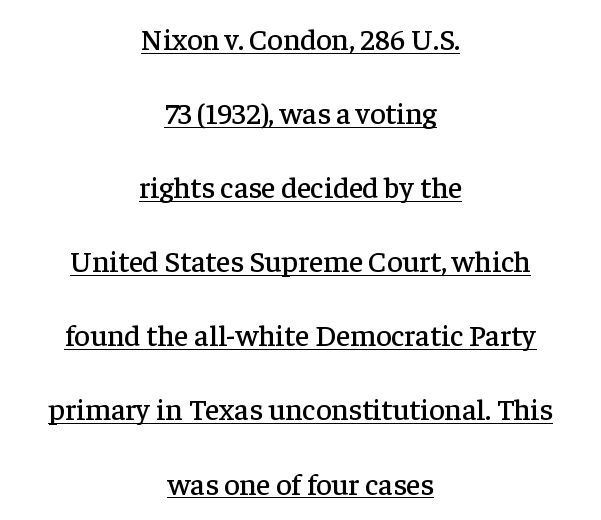
{"serif": "yes", "italic": "no", "width": "normal", "stroke_contrast": "low", "x_height": "medium", "monospaced": "no", "underline": "yes", "align": "center", "line_spacing": "loose", "line_spacing_ratio": 2.47, "letter_spacing": "normal", "letter_spacing_em": 0.0, "glyph_px": 30}
